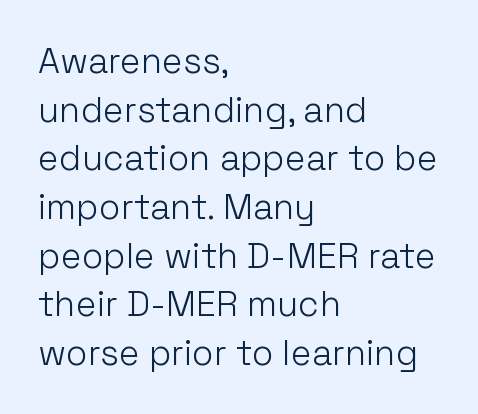
Q: Is the text bold? A: No.
Q: Is the text italic (slanted)? A: No, it is upright.
Q: Is the typeface a serif or a sans-serif typeface? A: Sans-serif.
Q: Is the text underlined? A: No.
Q: How is the paragraph aligned? A: Left-aligned.
Q: Is the spacing between letters normal or unusually wide? A: Normal.
Q: Is the spacing between lines tight, normal or loose? A: Normal.
Q: Width (condensed, normal, or wide)? A: Normal.
Q: Stroke contrast? A: Low.
Q: x-height? A: Medium.
Q: Monospaced? A: No.
